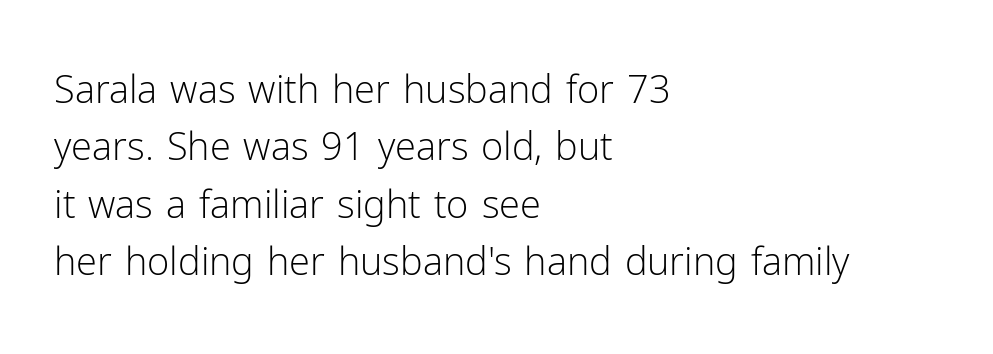
The image shows 38 px light sans-serif type, upright; set left-aligned, normal line spacing (1.51x), normal letter spacing, not underlined; low stroke contrast and a medium x-height.
